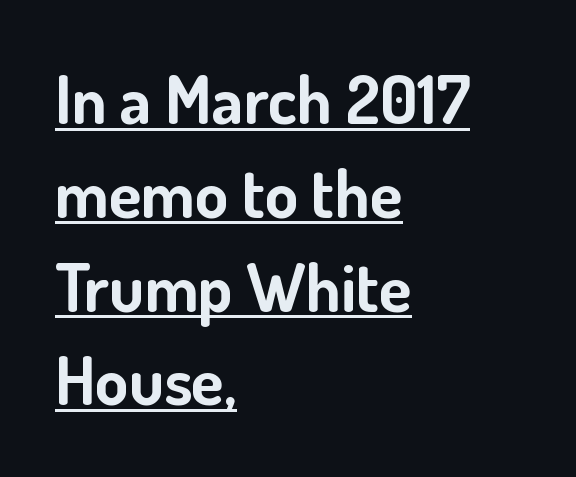
Q: Is the text bold? A: Yes.
Q: Is the text italic (slanted)? A: No, it is upright.
Q: Is the typeface a serif or a sans-serif typeface? A: Sans-serif.
Q: Is the text underlined? A: Yes.
Q: How is the paragraph aligned? A: Left-aligned.
Q: Is the spacing between letters normal or unusually wide? A: Normal.
Q: Is the spacing between lines tight, normal or loose? A: Normal.
Q: Width (condensed, normal, or wide)? A: Normal.
Q: Stroke contrast? A: Low.
Q: x-height? A: Small.
Q: Monospaced? A: No.
